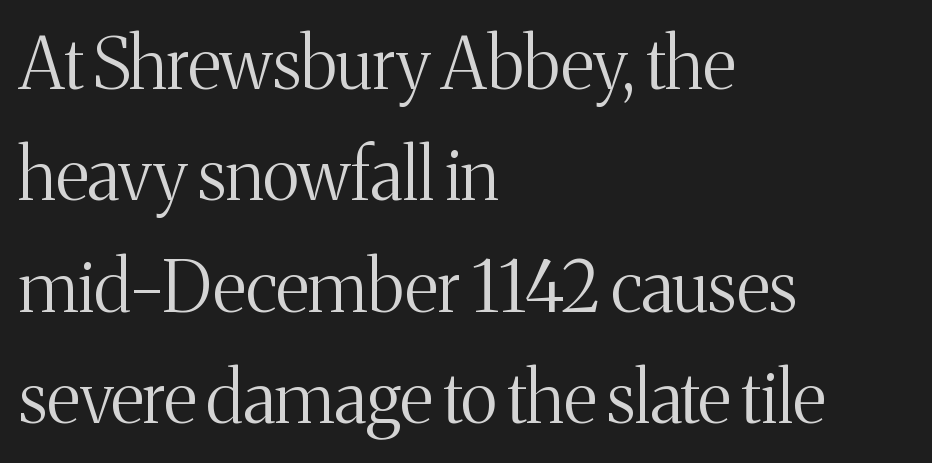
{"serif": "yes", "italic": "no", "bold": "no", "weight": "light", "width": "normal", "stroke_contrast": "medium", "x_height": "medium", "monospaced": "no", "underline": "no", "align": "left", "line_spacing": "normal", "line_spacing_ratio": 1.57, "letter_spacing": "normal", "letter_spacing_em": 0.0, "glyph_px": 71}
